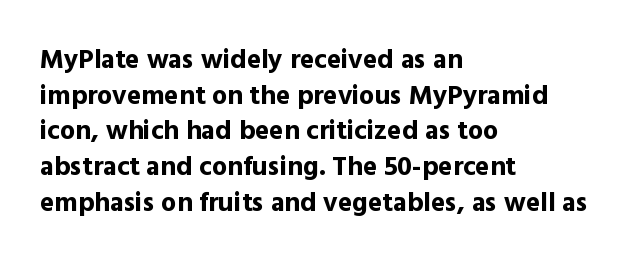
Q: Is the text bold? A: Yes.
Q: Is the text italic (slanted)? A: No, it is upright.
Q: Is the text underlined? A: No.
Q: How is the paragraph aligned? A: Left-aligned.
Q: Is the spacing between letters normal or unusually wide? A: Normal.
Q: Is the spacing between lines tight, normal or loose? A: Normal.
